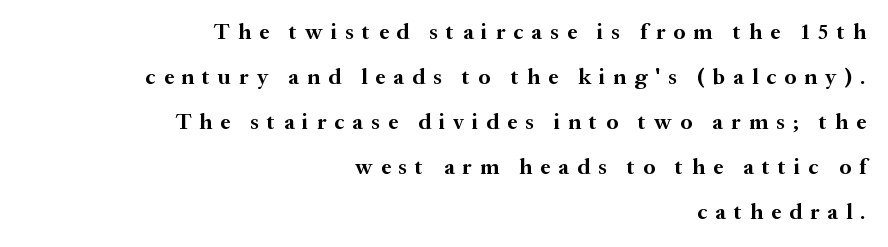
The image shows 22 px bold type, upright; set right-aligned, loose line spacing (2.04x), unusually wide letter spacing (+0.37 em), not underlined.
